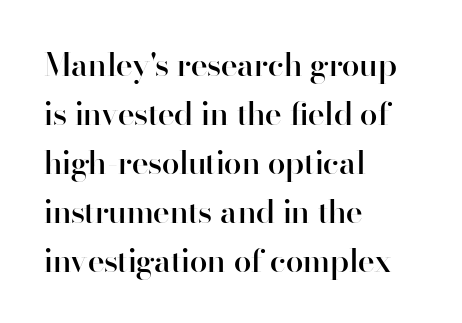
What stands out about the letter spacing? Nothing — it is the standard amount. On the weight axis this lands at semibold, roughly 600. The space directly below the letters is spotless. The vertical gap from one line to the next is medium. Unlike a traditional serif, this face leaves its strokes unadorned. When letters stand straight like this, we call the style roman or upright.
